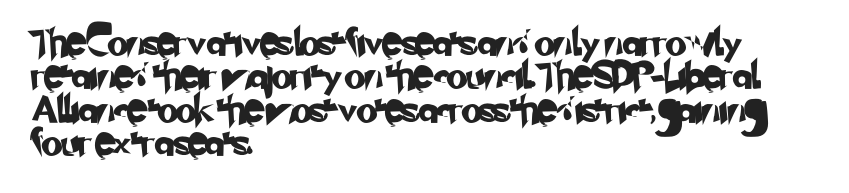
{"underline": "no", "align": "left", "line_spacing_ratio": 1.24, "letter_spacing": "normal", "letter_spacing_em": 0.0, "glyph_px": 27}
